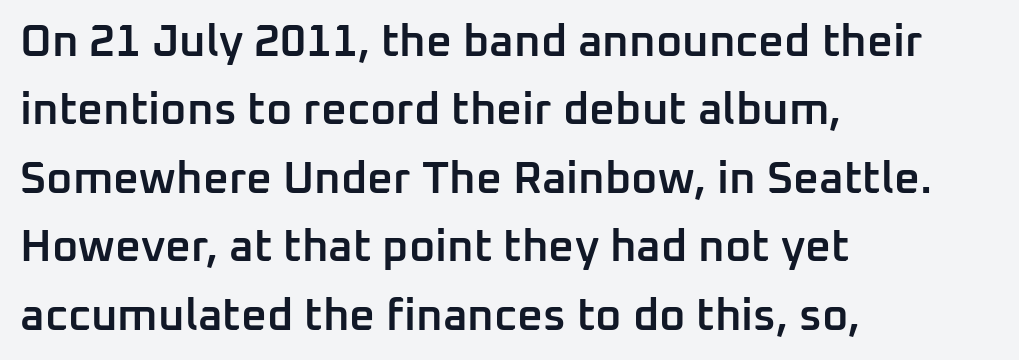
The glyphs in this specimen are sans serif. Line beginnings align vertically; line endings do not. Successive baselines arrive at the customary interval. Proportional: the letters do not fall into vertical columns. Every character sits straight up, as roman type does.
